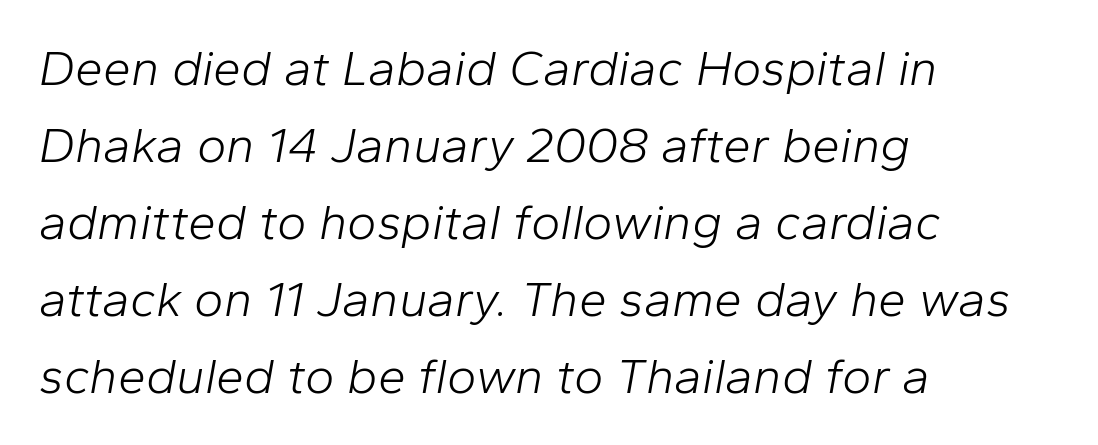
The image shows 50 px light type, italic (leaning right); set left-aligned, normal line spacing (1.54x), normal letter spacing, not underlined; low stroke contrast and a medium x-height.
